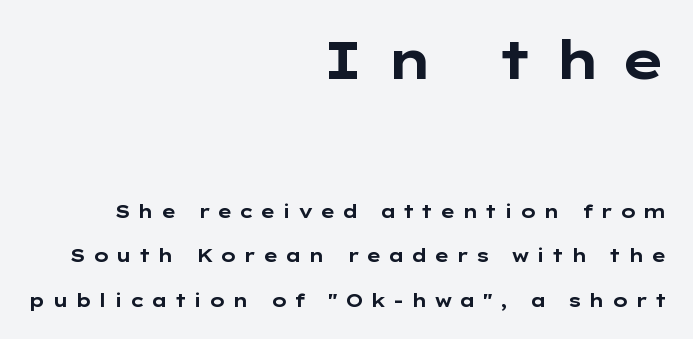
Nothing sits at the stroke ends, so this counts as sans-serif. The lines are spread far apart with generous leading. The face used here is proportionally spaced, like ordinary book or web type. Glance below the letters and you will spot only blank space. Ordinary non-slanted type is in use.
